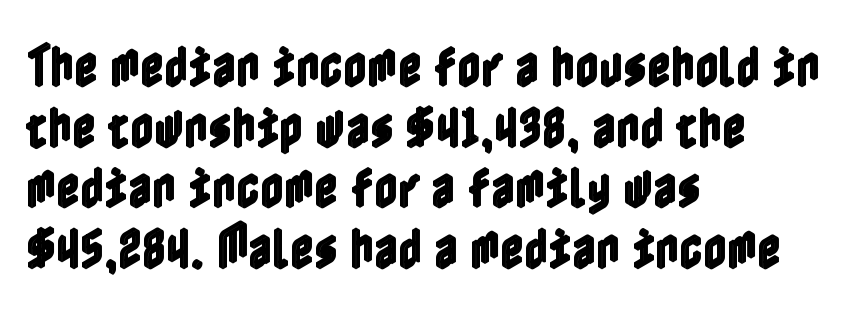
Reading down the block, your eye returns to a fixed left position each line. Clear beneath every line of the passage. Between one letter and the next there's only the usual sliver of space. The rendering uses a moderate line-height, typical for paragraphs.
